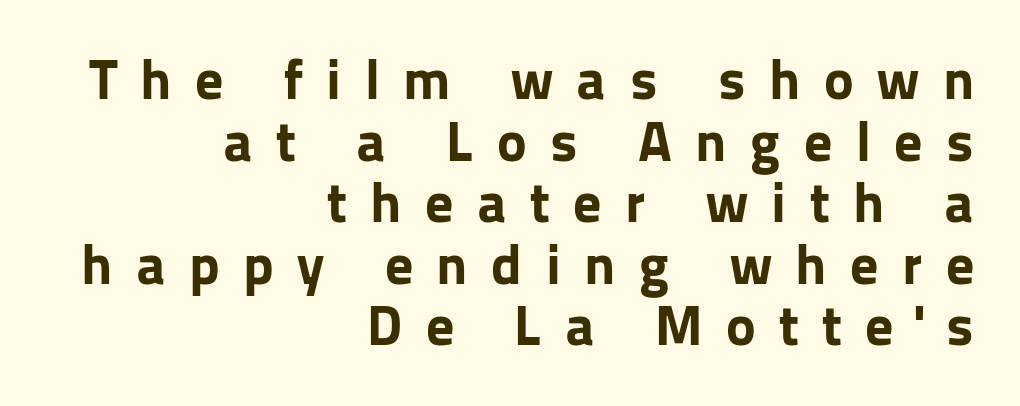
{"serif": "no", "italic": "no", "bold": "yes", "weight": "bold", "width": "normal", "stroke_contrast": "low", "x_height": "medium", "monospaced": "no", "underline": "no", "align": "right", "line_spacing": "tight", "line_spacing_ratio": 1.1, "letter_spacing": "wide", "letter_spacing_em": 0.42, "glyph_px": 56}
